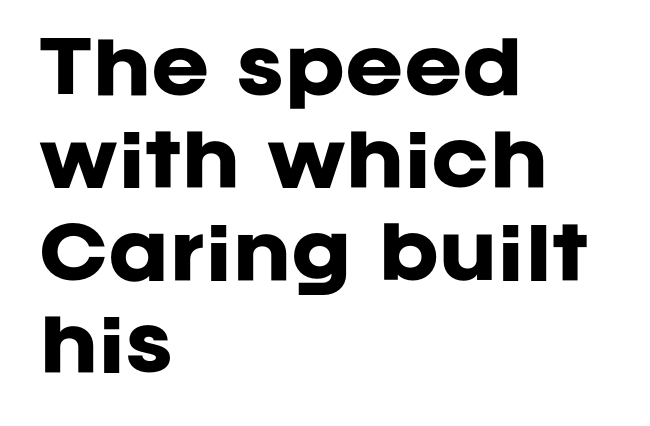
Q: Is the text bold? A: Yes.
Q: Is the text italic (slanted)? A: No, it is upright.
Q: Is the typeface a serif or a sans-serif typeface? A: Sans-serif.
Q: Is the text underlined? A: No.
Q: How is the paragraph aligned? A: Left-aligned.
Q: Is the spacing between letters normal or unusually wide? A: Normal.
Q: Is the spacing between lines tight, normal or loose? A: Normal.
Q: Width (condensed, normal, or wide)? A: Normal.
Q: Stroke contrast? A: Low.
Q: x-height? A: Large.
Q: Monospaced? A: No.
